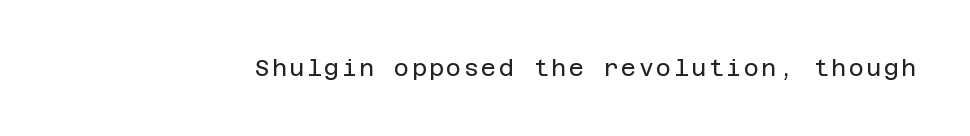
Honestly, there is no underline to notice here at all. This is roman type, the default non-slanted kind. Weight: not bold — regular or lighter.
